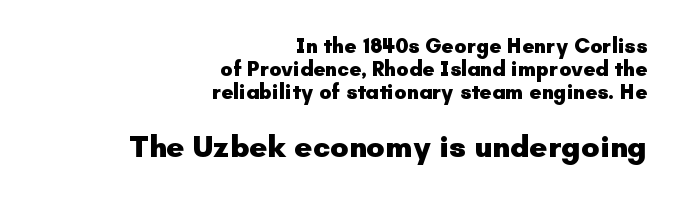
The strokes are fattened all the way to bold. It's the straight-up-and-down kind of type. This sample uses plain, unmodified letter spacing. Nothing sits at the stroke ends, so this counts as sans-serif. Just letters on the line, the space beneath them empty. If you drew a ruler down the right edge, every line would touch it.
